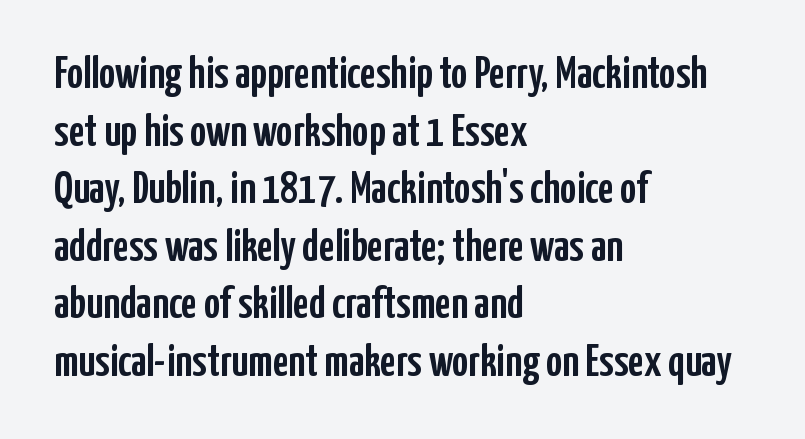
The image shows 45 px condensed sans-serif type, upright; set left-aligned, normal line spacing (1.28x), normal letter spacing, not underlined; low stroke contrast and a medium x-height.
